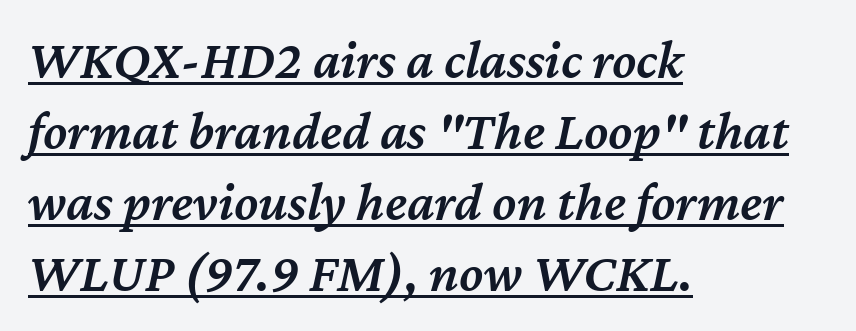
Reading down the column, the eye jumps a familiar distance to each next line. The rendering uses the underline text-decoration. The characters look somewhat weighty, a semibold short of true bold. Looks like regular typesetting: each glyph gets only the width it needs. This sample uses plain, unmodified letter spacing.
